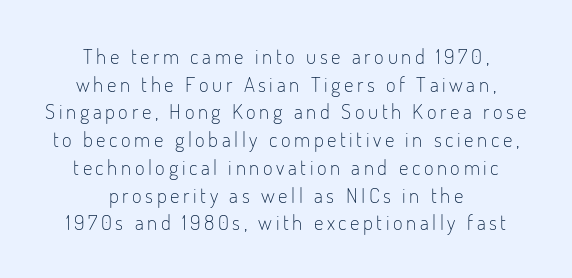
The image shows 21 px text type, upright; set centered, normal line spacing (1.32x), not underlined.
